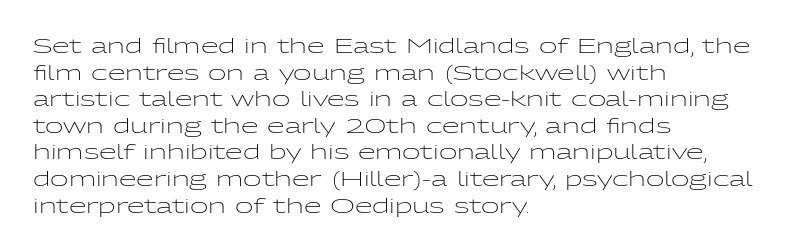
The image shows 20 px text type, upright; set left-aligned, normal line spacing (1.33x), normal letter spacing, not underlined.
